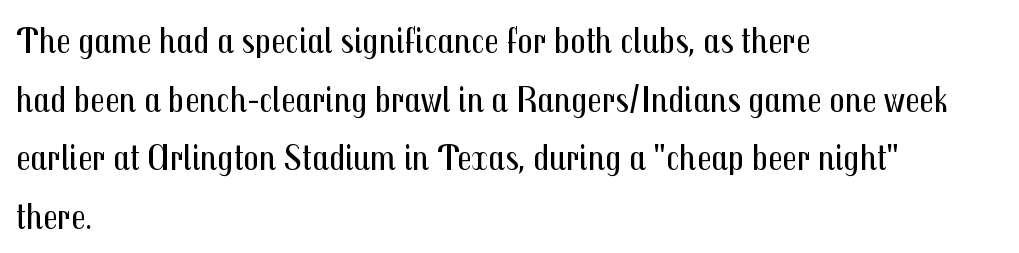
{"serif": "no", "italic": "no", "bold": "no", "weight": "regular", "width": "condensed", "stroke_contrast": "medium", "x_height": "medium", "monospaced": "no", "underline": "no", "align": "left", "line_spacing": "normal", "line_spacing_ratio": 1.54, "letter_spacing": "normal", "letter_spacing_em": 0.0, "glyph_px": 38}
